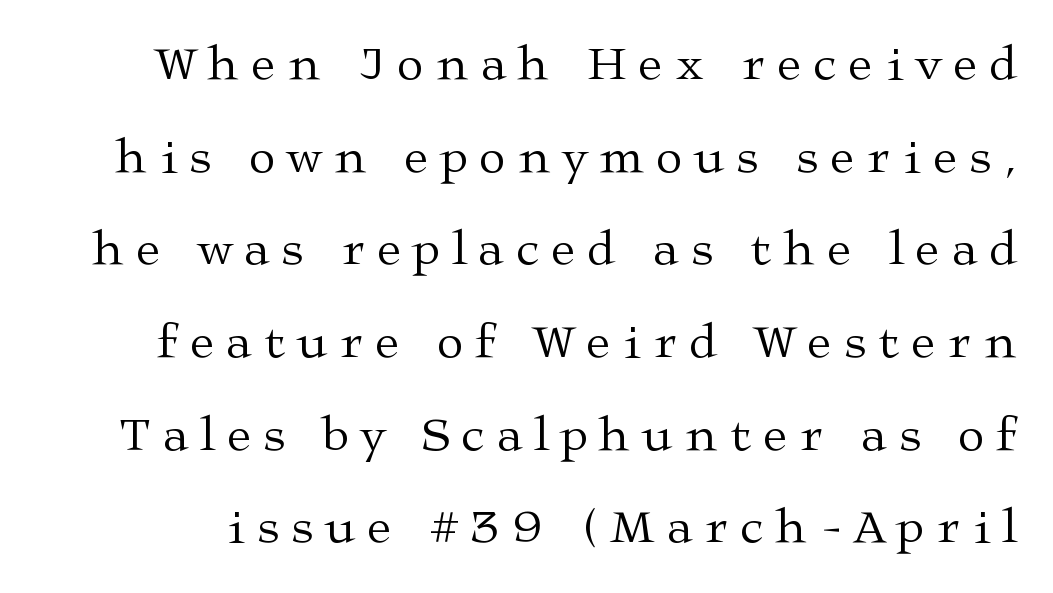
The image shows 48 px regular-weight, wide serif type, upright; set loose line spacing (1.93x), unusually wide letter spacing (+0.27 em), not underlined; medium stroke contrast and a medium x-height.
